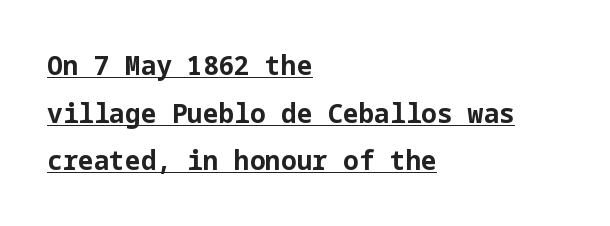
Is there an underline? Yes — a line sits under the letters. When letters stand straight like this, we call the style roman or upright. Default kerning and tracking; the words read as compact shapes. Plenty of ink on the page — the face is bold. Notice how the passage keeps a crisp vertical edge on the left only.
